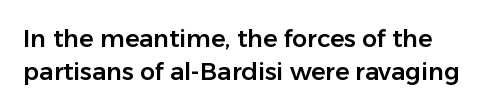
Q: Is the text italic (slanted)? A: No, it is upright.
Q: Is the text underlined? A: No.
Q: How is the paragraph aligned? A: Left-aligned.
Q: Is the spacing between letters normal or unusually wide? A: Normal.
Q: Is the spacing between lines tight, normal or loose? A: Normal.
